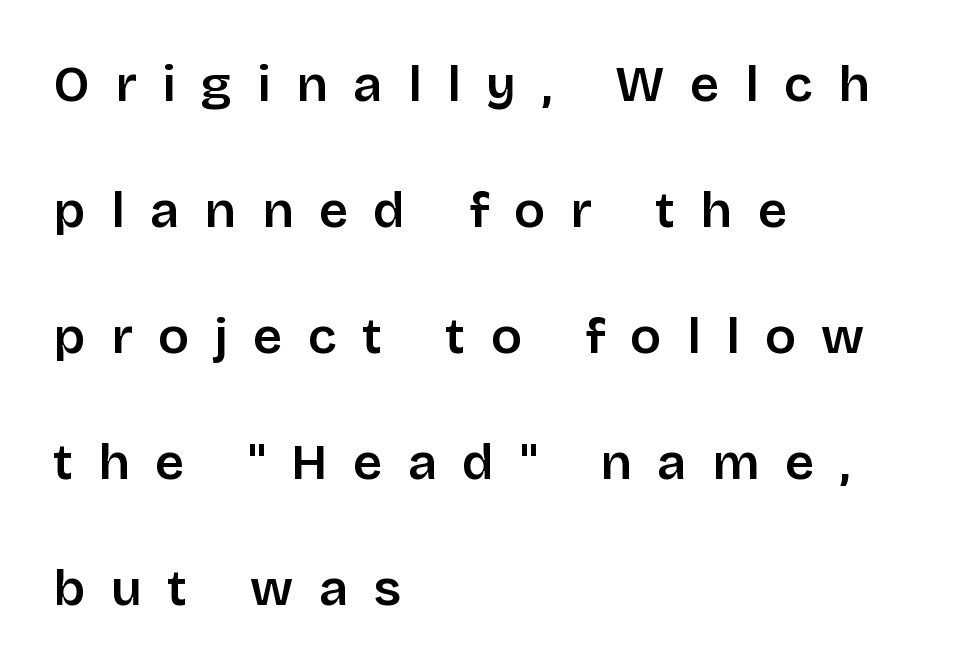
Is this a fixed-width face? No — the glyphs have proportional, varying widths. Between one letter and the next there's a generous, obvious gap. Unlike a traditional serif, this face leaves its strokes unadorned. Descenders hang freely into open space. Short and long lines alike share a common starting point at left.
